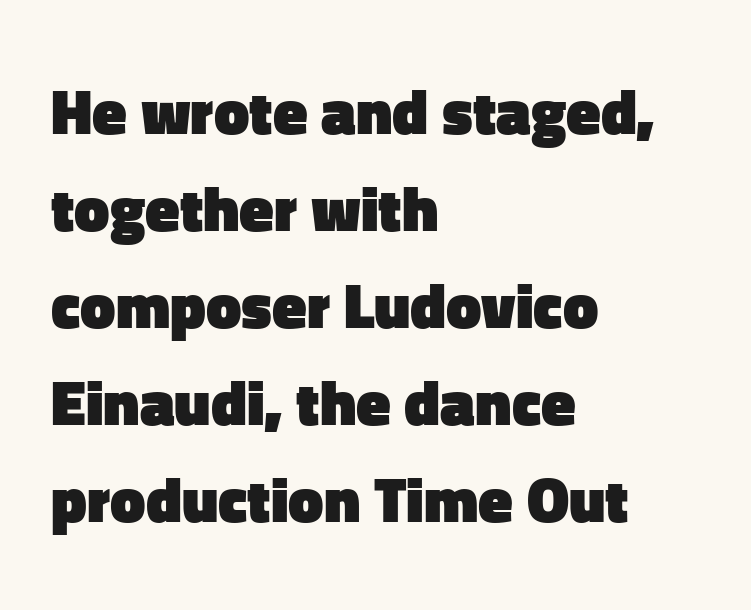
Alignment: flush left. Horizontal bands of white between lines are of average thickness. Look at the tracking — it's just the regular setting, nothing added. Notice how the stems are strictly vertical — no italics here. Plenty of ink on the page — the face is bold.
